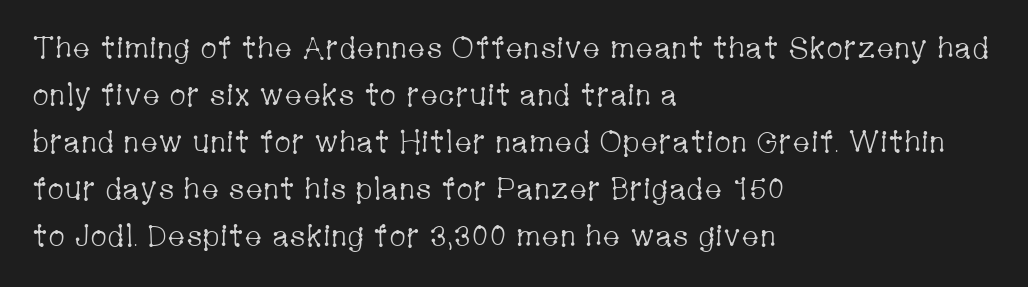
The image shows 30 px light, condensed serif type, upright; set left-aligned, normal line spacing (1.57x), normal letter spacing, not underlined; low stroke contrast and a medium x-height.
